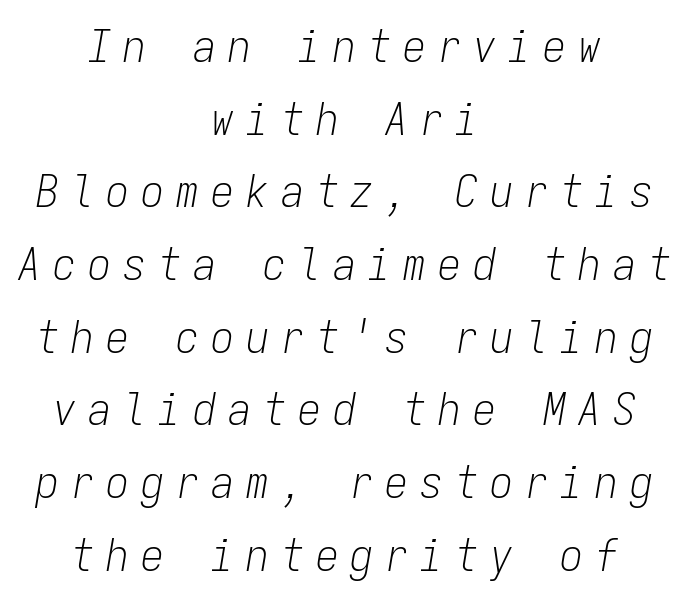
{"italic": "yes", "lean": "right", "slant_degrees": 9, "bold": "no", "weight": "light", "width": "condensed", "stroke_contrast": "low", "x_height": "medium", "monospaced": "yes", "underline": "no", "align": "center", "line_spacing": "normal", "line_spacing_ratio": 1.58, "letter_spacing": "wide", "letter_spacing_em": 0.26, "glyph_px": 46}
